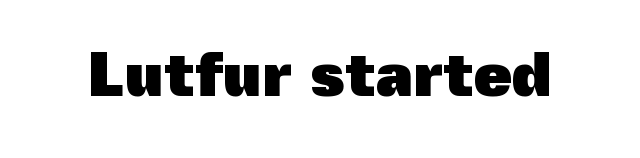
The image shows 62 px heavy sans-serif type, upright; set normal letter spacing, not underlined; a medium x-height.
